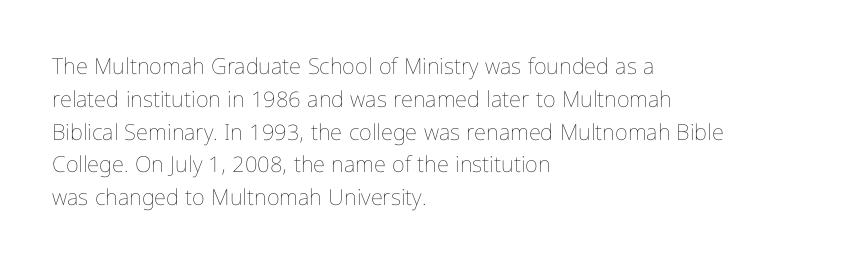
The image shows 22 px text type, upright; set left-aligned, normal line spacing (1.49x), normal letter spacing, not underlined.
